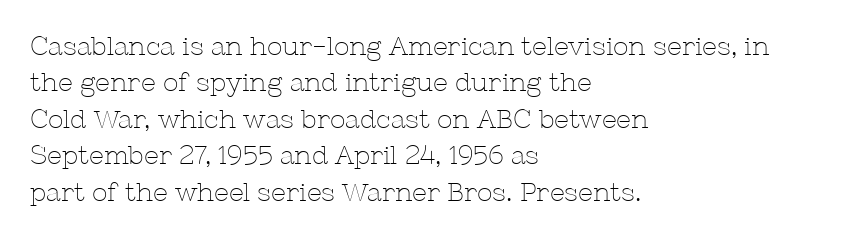
The image shows 26 px text type, upright; set left-aligned, normal line spacing (1.4x), normal letter spacing, not underlined.
